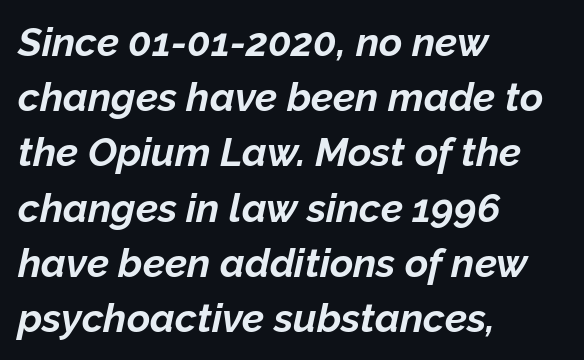
Students, this is bold: see how much ink each stroke carries. Line beginnings align vertically; line endings do not. The glyphs are unaccompanied by any horizontal stroke below them. Honestly, the row spacing looks completely unremarkable. The rendering uses natural spacing where letterforms have individual widths. Nothing unusual about the tracking: characters are spaced as the font intends.
